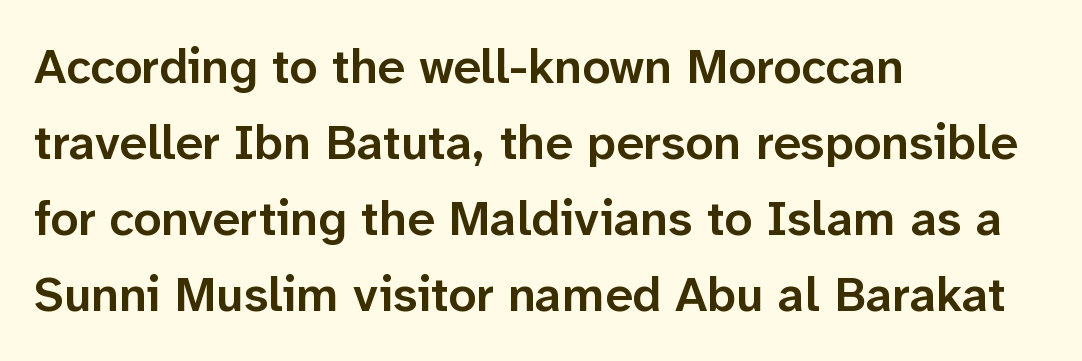
The face used here is proportionally spaced, like ordinary book or web type. Reading down the block, your eye returns to a fixed left position each line. Reading down the column, the eye jumps a familiar distance to each next line. Decoration check: the copy has no underline.
